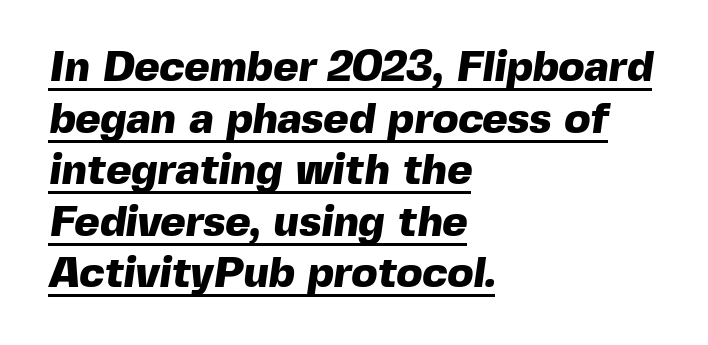
The image shows 43 px heavy sans-serif type; set left-aligned, line spacing 1.2x, normal letter spacing, underlined; a medium x-height.
